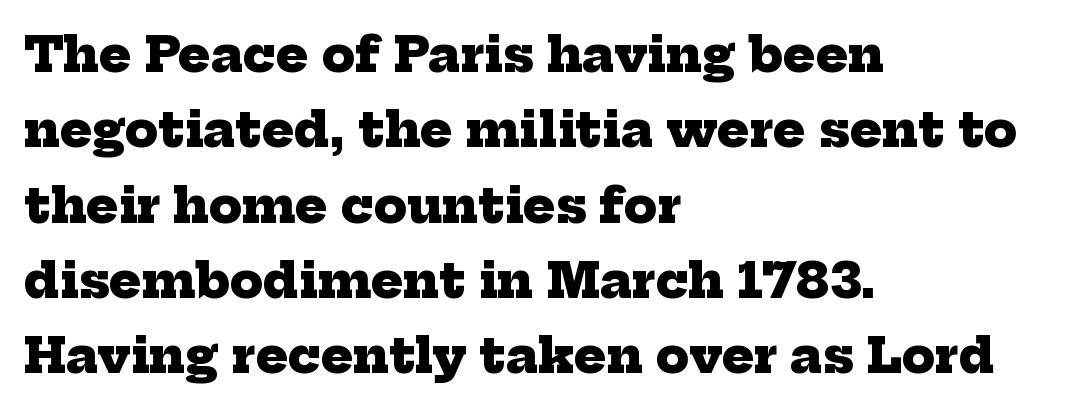
Q: Is the text bold? A: Yes.
Q: Is the typeface a serif or a sans-serif typeface? A: Serif.
Q: Is the text underlined? A: No.
Q: How is the paragraph aligned? A: Left-aligned.
Q: Is the spacing between letters normal or unusually wide? A: Normal.
Q: Is the spacing between lines tight, normal or loose? A: Normal.
Q: Width (condensed, normal, or wide)? A: Normal.
Q: Stroke contrast? A: Low.
Q: x-height? A: Medium.
Q: Monospaced? A: No.
